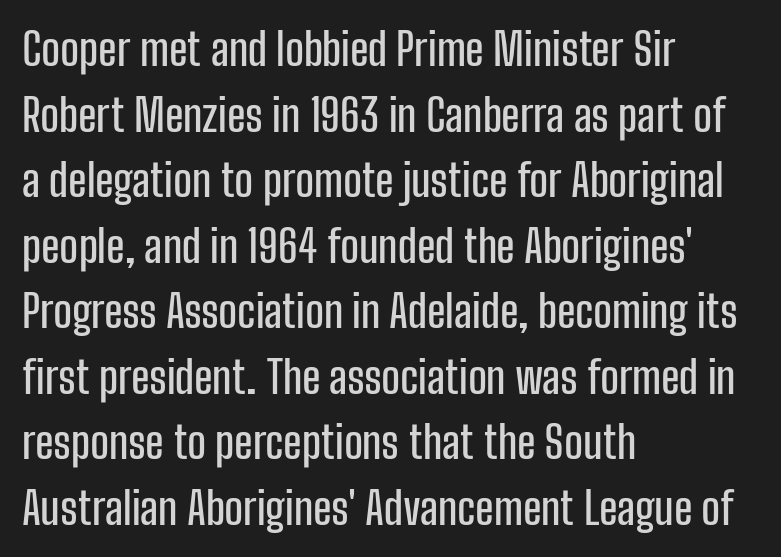
These lines are rendered in a variable-pitch font. The letters stand upright; this is a roman face. The characters display no serif detailing; their extremities are plain. The space directly below the letters is spotless. Every row of glyphs begins at an identical x-position on the left.
